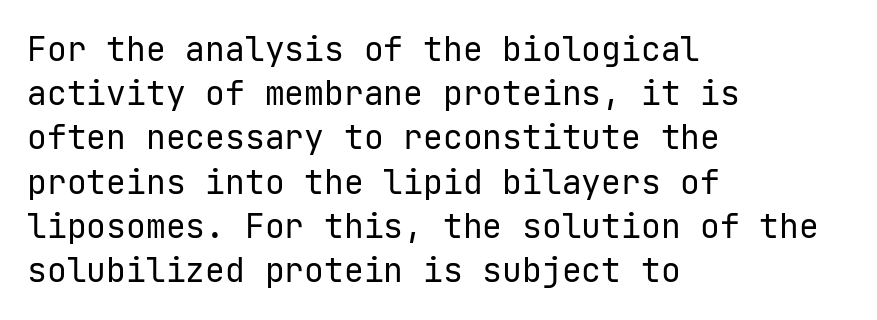
Q: Is the text bold? A: No.
Q: Is the text italic (slanted)? A: No, it is upright.
Q: Is the typeface a serif or a sans-serif typeface? A: Sans-serif.
Q: Is the text underlined? A: No.
Q: How is the paragraph aligned? A: Left-aligned.
Q: Is the spacing between letters normal or unusually wide? A: Normal.
Q: Is the spacing between lines tight, normal or loose? A: Normal.
Q: Width (condensed, normal, or wide)? A: Normal.
Q: Stroke contrast? A: Low.
Q: x-height? A: Medium.
